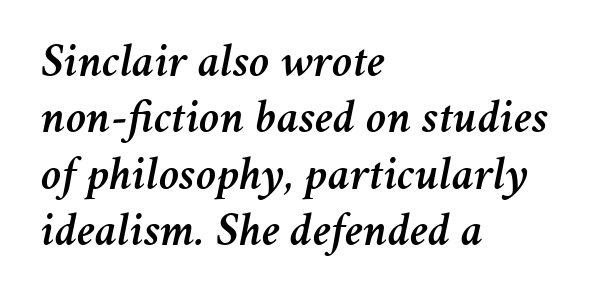
{"italic": "yes", "lean": "right", "slant_degrees": 11, "width": "normal", "stroke_contrast": "medium", "x_height": "medium", "monospaced": "no", "underline": "no", "align": "left", "line_spacing_ratio": 1.2, "letter_spacing": "normal", "letter_spacing_em": 0.0, "glyph_px": 47}
